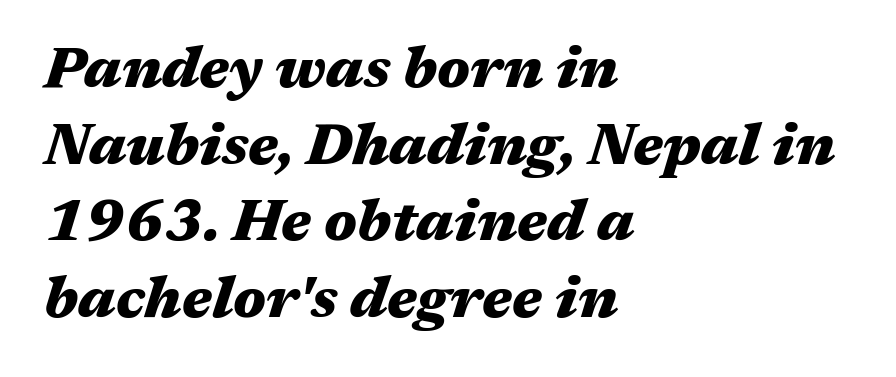
Q: Is the text bold? A: Yes.
Q: Is the text italic (slanted)? A: Yes, it leans right by about 17 degrees.
Q: Is the text underlined? A: No.
Q: How is the paragraph aligned? A: Left-aligned.
Q: Is the spacing between letters normal or unusually wide? A: Normal.
Q: Is the spacing between lines tight, normal or loose? A: Normal.
Q: Width (condensed, normal, or wide)? A: Wide.
Q: Stroke contrast? A: Medium.
Q: x-height? A: Medium.
Q: Monospaced? A: No.
